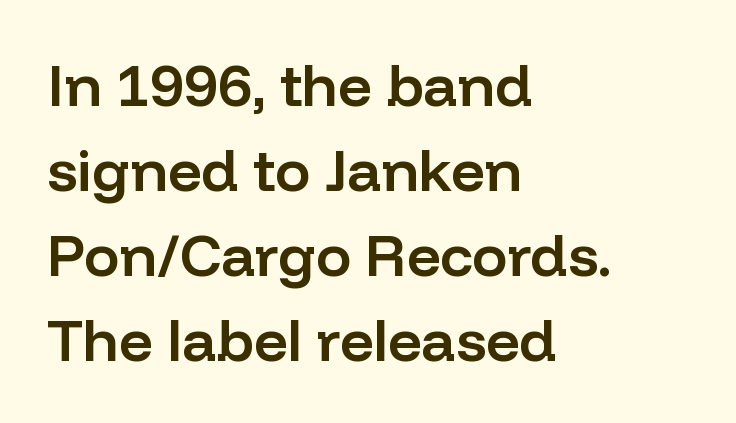
Is this a fixed-width face? No — the glyphs have proportional, varying widths. Evenly set lines give the paragraph a standard silhouette. Each letter's strokes conclude bluntly, with no projecting serifs. If you drew a line through each stem, it would be perfectly vertical. The space beneath each line is pristine and unruled. The type is set solid horizontally, with unmodified tracking.
